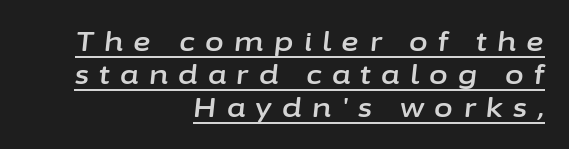
The setting favours the right margin, as signatures and pull-quotes sometimes do. The passage shown has open, widely tracked lettering throughout. Would a proofreader flag this as italicized? Yes. The rendered words wear a rule along their underside.
